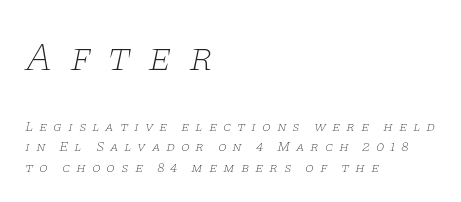
The image shows 40 px thin, wide serif type, italic (leaning right); set left-aligned, normal line spacing (1.45x), unusually wide letter spacing (+0.41 em), not underlined; the first (top) block is 2.86x larger; low stroke contrast and a large x-height.
